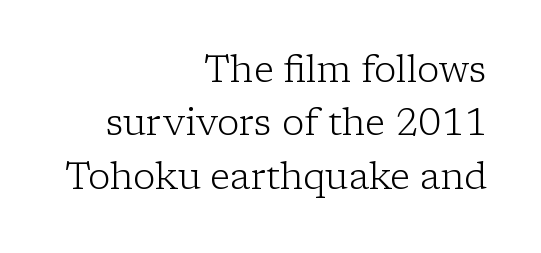
Note: serifs present on the glyphs. Quick note: interline space is typical. If you drew a ruler down the right edge, every line would touch it. The specimen reads as upright at a glance. The type is set solid horizontally, with unmodified tracking. The strokes are not fattened; the text isn't bold.
